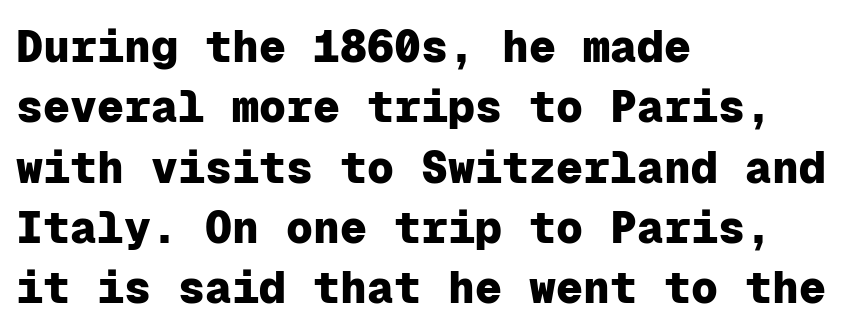
{"serif": "no", "italic": "no", "bold": "yes", "weight": "heavy", "width": "normal", "stroke_contrast": "low", "x_height": "medium", "monospaced": "yes", "underline": "no", "align": "left", "line_spacing": "normal", "line_spacing_ratio": 1.34, "letter_spacing": "normal", "letter_spacing_em": 0.0, "glyph_px": 45}
